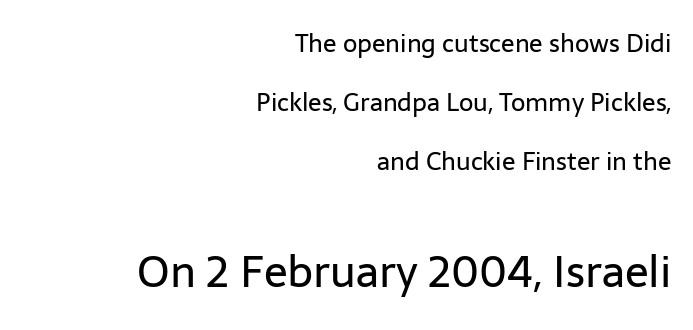
Compared with a typical body face, this is equally light or lighter still. Standard letterfit; no display-style spreading of the glyphs. The rendering shows plain stroke endings on the letterforms — a sans-serif design. Honestly, the rows look like they've been pulled way apart. Any mark beneath the type? The region is blank. Layout note: lines flush right.
